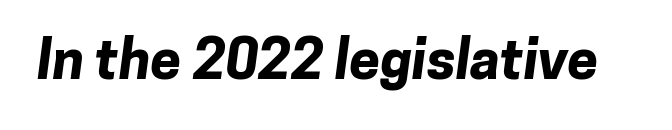
Observe the ordinary spacing: letters are neighbours, not strangers. Typographic density is high because the face is bold. The passage shown is typed in a proportional face where columns would drift. This rendering features lettering with no underline. The text was rendered using a sans face with plain stroke endings.
